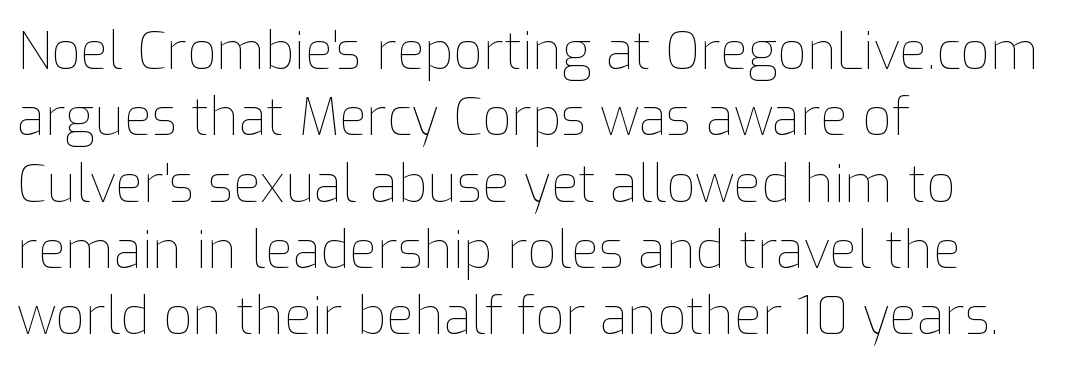
The space between consecutive lines is moderate. Clear beneath every line of the passage. The lettering holds an erect, upright posture throughout. This sample has the flowing, uneven cadence of proportional lettering. The passage is arranged the way most books set body copy — flush left.
